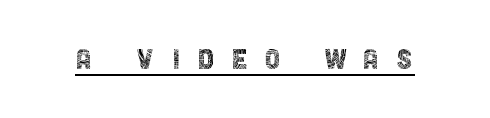
{"serif": "no", "italic": "no", "bold": "no", "weight": "thin", "width": "condensed", "x_height": "large", "monospaced": "no", "underline": "yes", "letter_spacing": "wide", "letter_spacing_em": 0.49, "glyph_px": 35}
